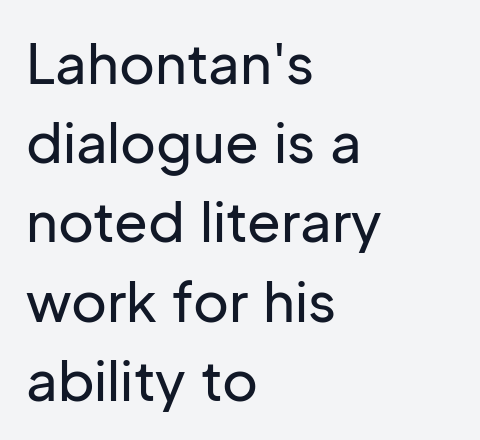
{"serif": "no", "italic": "no", "width": "normal", "stroke_contrast": "low", "x_height": "medium", "monospaced": "no", "underline": "no", "align": "left", "line_spacing": "normal", "line_spacing_ratio": 1.44, "letter_spacing": "normal", "letter_spacing_em": 0.0, "glyph_px": 55}
